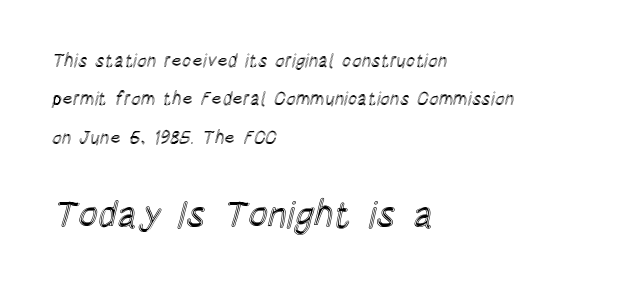
The image shows 37 px condensed type; set left-aligned, loose line spacing (2.13x), normal letter spacing, not underlined; the second (bottom) block is 2.06x larger; a large x-height.
